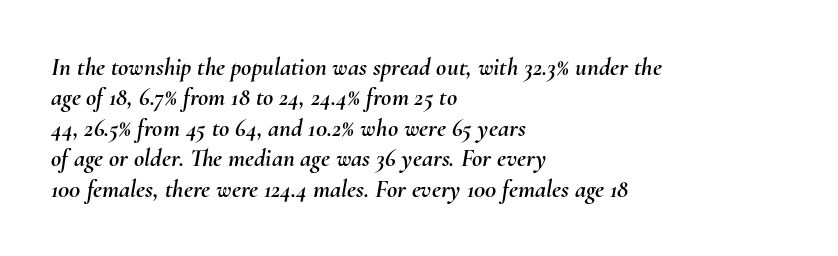
Glyph-to-glyph distance matches everyday printed text. Nobody drew a line under any word here. Posture: slanted. Short and long lines alike share a common starting point at left.
